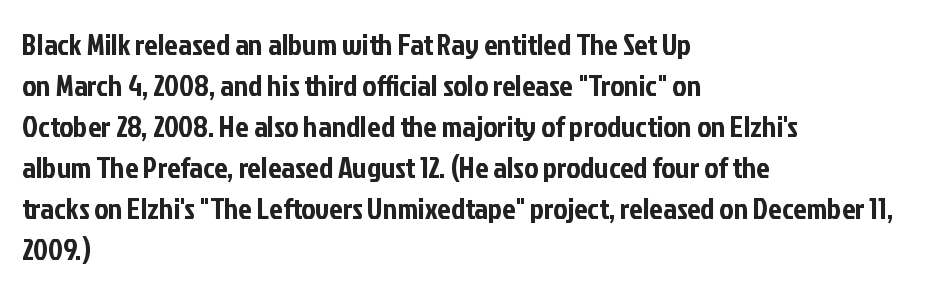
Character widths vary here, with narrow letters taking less room than wide ones. Nobody drew a line under any word here. If you measured baseline to baseline, you'd find a middling distance. The font family rendered here belongs to the sans-serif group. If you drew a ruler down the left edge, every line would touch it.
